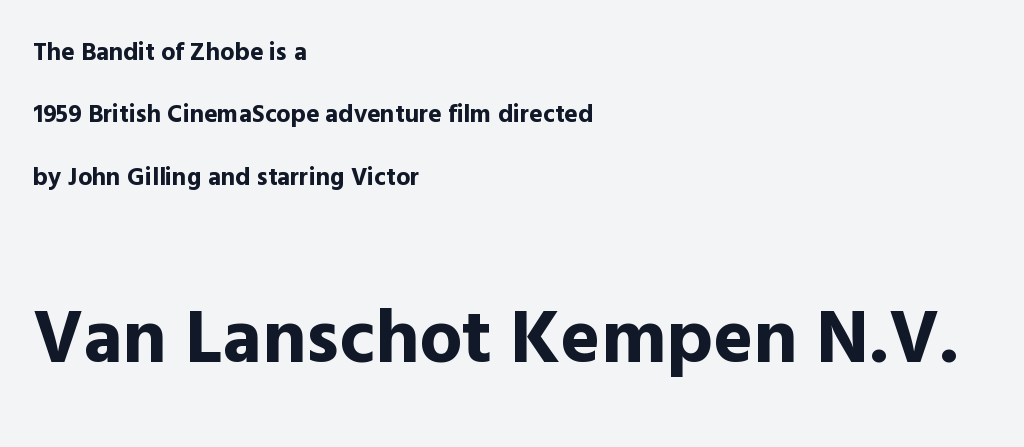
Q: Is the text bold? A: Yes.
Q: Is the text italic (slanted)? A: No, it is upright.
Q: Is the typeface a serif or a sans-serif typeface? A: Sans-serif.
Q: Is the text underlined? A: No.
Q: How is the paragraph aligned? A: Left-aligned.
Q: Is the spacing between letters normal or unusually wide? A: Normal.
Q: Is the spacing between lines tight, normal or loose? A: Loose.
Q: Which block of text is set in a larger size, the first (top) or the second (bottom)? A: The second (bottom) one.
Q: Width (condensed, normal, or wide)? A: Normal.
Q: x-height? A: Medium.
Q: Monospaced? A: No.
